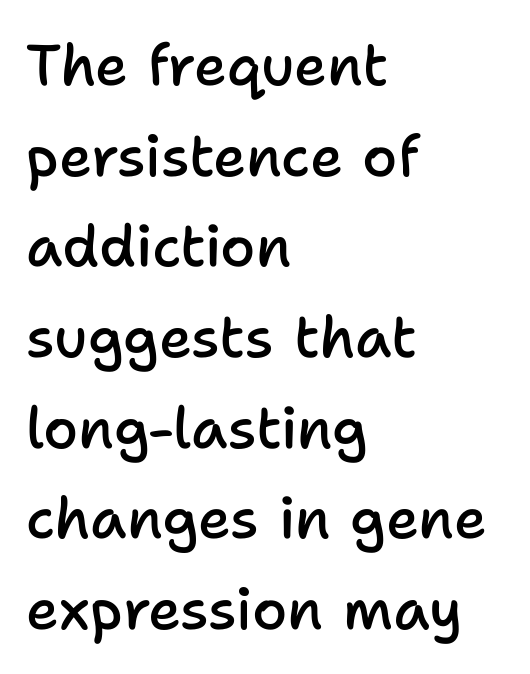
Q: Is the text bold? A: Semi-bold.
Q: Is the text italic (slanted)? A: No, it is upright.
Q: Is the typeface a serif or a sans-serif typeface? A: Sans-serif.
Q: Is the text underlined? A: No.
Q: How is the paragraph aligned? A: Left-aligned.
Q: Is the spacing between letters normal or unusually wide? A: Normal.
Q: Is the spacing between lines tight, normal or loose? A: Normal.
Q: Width (condensed, normal, or wide)? A: Normal.
Q: Stroke contrast? A: Low.
Q: x-height? A: Medium.
Q: Monospaced? A: No.
